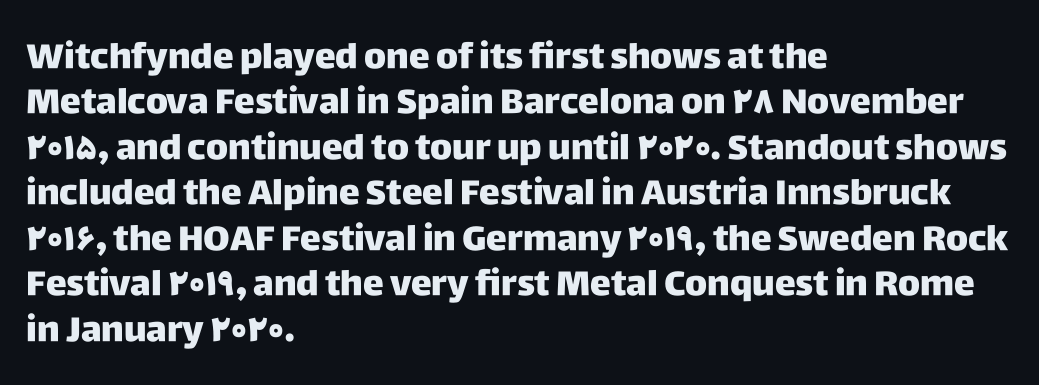
{"serif": "no", "italic": "no", "width": "normal", "stroke_contrast": "low", "x_height": "large", "monospaced": "no", "underline": "no", "align": "left", "line_spacing": "normal", "line_spacing_ratio": 1.3, "letter_spacing": "normal", "letter_spacing_em": 0.0, "glyph_px": 35}
